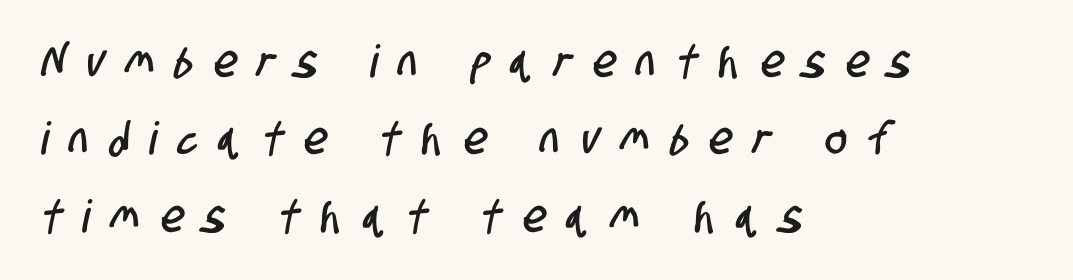
Here the designer chose a conventional face with non-uniform glyph widths. How are the letters spaced? Widely, with obvious added tracking. What kind of face is this? One without serifs — a sans. Bare-footed words on every line. This rendering uses left alignment, leaving the right contour irregular.
